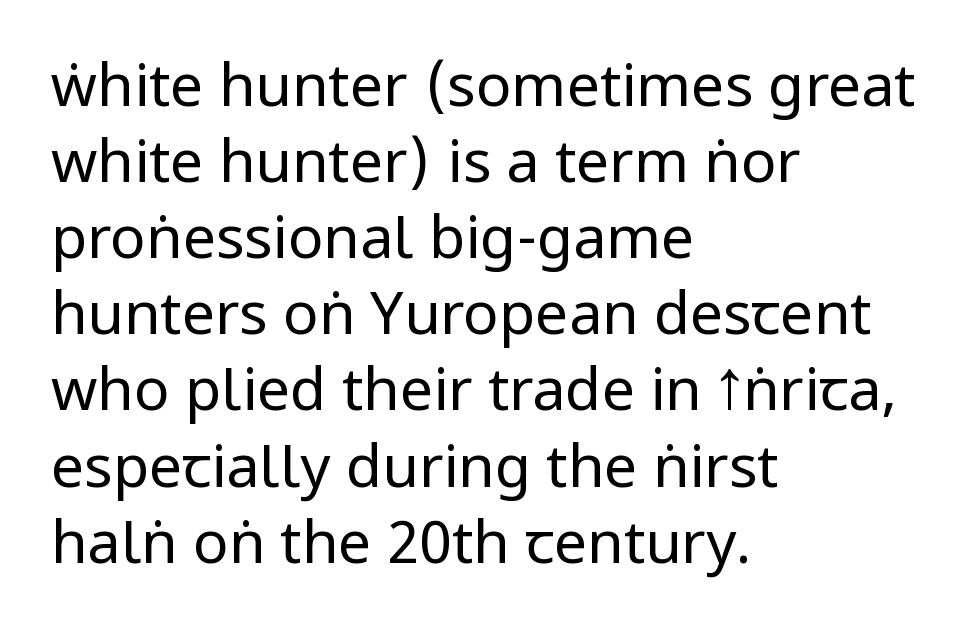
{"serif": "no", "italic": "no", "bold": "no", "weight": "regular", "width": "condensed", "stroke_contrast": "low", "x_height": "large", "monospaced": "no", "underline": "no", "align": "left", "line_spacing": "normal", "line_spacing_ratio": 1.29, "letter_spacing": "normal", "letter_spacing_em": 0.0, "glyph_px": 59}
